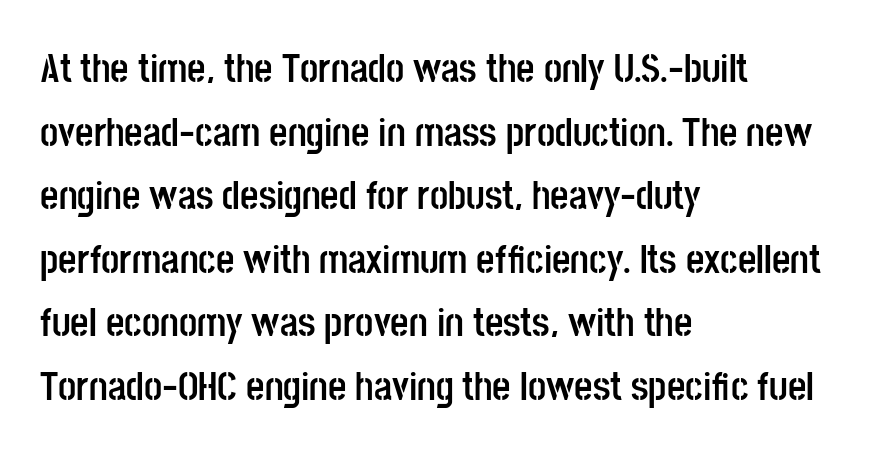
The image shows 40 px semibold, condensed sans-serif type, upright; set left-aligned, normal line spacing (1.59x), normal letter spacing, not underlined; low stroke contrast and a large x-height.
